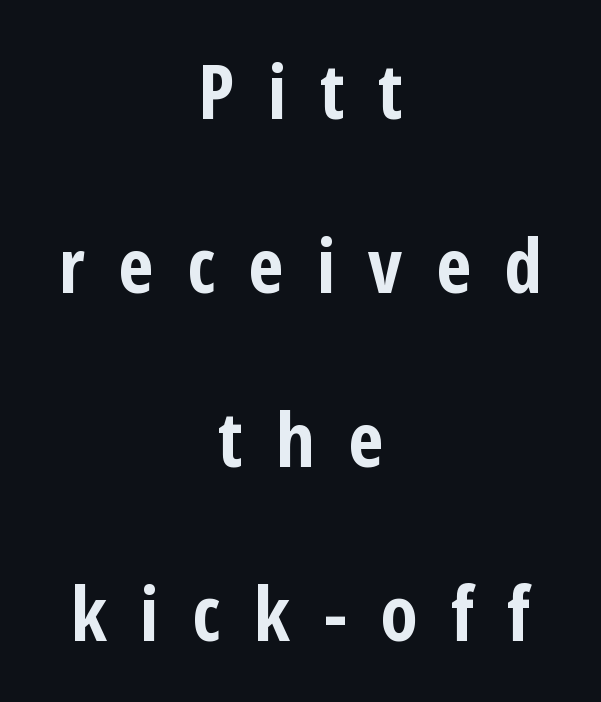
Q: Is the text bold? A: Yes.
Q: Is the text italic (slanted)? A: No, it is upright.
Q: Is the typeface a serif or a sans-serif typeface? A: Sans-serif.
Q: Is the text underlined? A: No.
Q: How is the paragraph aligned? A: Centered.
Q: Is the spacing between letters normal or unusually wide? A: Unusually wide.
Q: Is the spacing between lines tight, normal or loose? A: Loose.
Q: Width (condensed, normal, or wide)? A: Condensed.
Q: Stroke contrast? A: Low.
Q: x-height? A: Medium.
Q: Monospaced? A: No.
